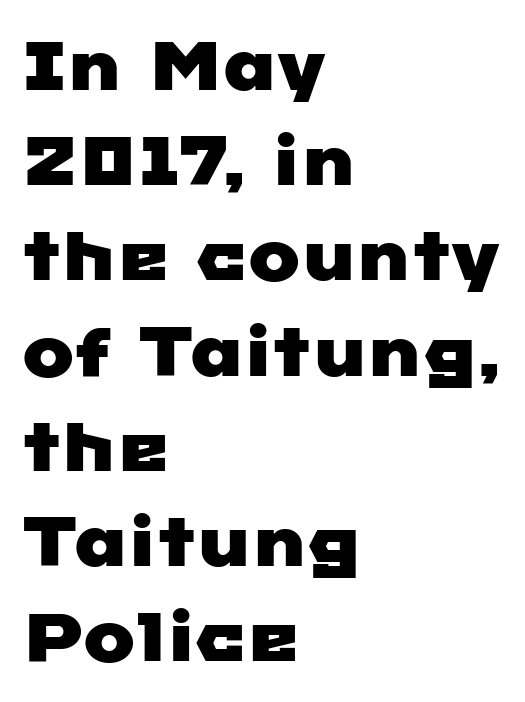
Q: Is the typeface a serif or a sans-serif typeface? A: Sans-serif.
Q: Is the text underlined? A: No.
Q: How is the paragraph aligned? A: Left-aligned.
Q: Is the spacing between letters normal or unusually wide? A: Normal.
Q: Is the spacing between lines tight, normal or loose? A: Normal.
Q: Width (condensed, normal, or wide)? A: Wide.
Q: Stroke contrast? A: Low.
Q: x-height? A: Medium.
Q: Monospaced? A: No.
